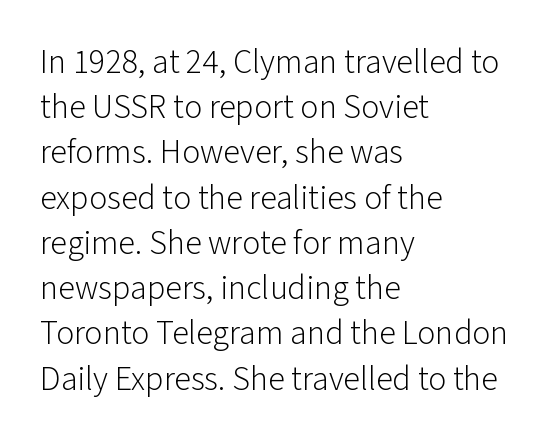
{"serif": "no", "italic": "no", "bold": "no", "weight": "light", "width": "normal", "stroke_contrast": "low", "x_height": "medium", "monospaced": "no", "underline": "no", "align": "left", "line_spacing": "normal", "line_spacing_ratio": 1.33, "letter_spacing": "normal", "letter_spacing_em": 0.0, "glyph_px": 34}
